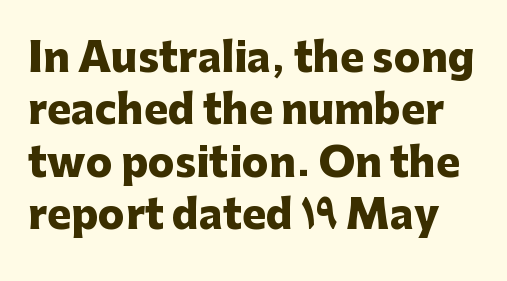
Q: Is the text bold? A: Yes.
Q: Is the text italic (slanted)? A: No, it is upright.
Q: Is the typeface a serif or a sans-serif typeface? A: Sans-serif.
Q: Is the text underlined? A: No.
Q: Is the spacing between letters normal or unusually wide? A: Normal.
Q: Is the spacing between lines tight, normal or loose? A: Normal.
Q: Width (condensed, normal, or wide)? A: Normal.
Q: Stroke contrast? A: Low.
Q: x-height? A: Medium.
Q: Monospaced? A: No.
